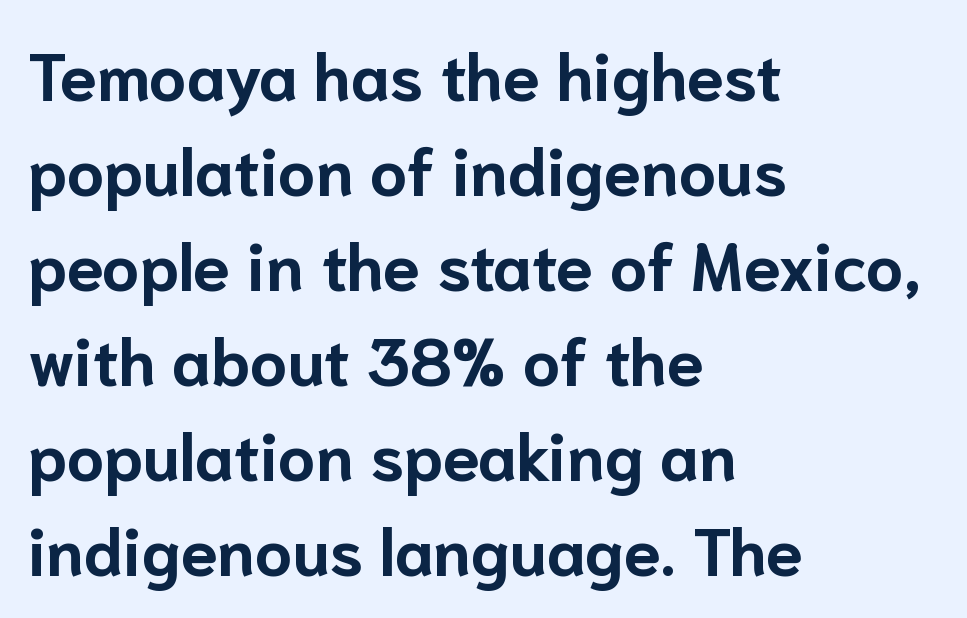
The letters stand upright; this is a roman face. This sample has the flowing, uneven cadence of proportional lettering. Look at the bottom of the vertical strokes: they stop flat, with no serifs. Look at the stroke-to-counter ratio: heavy, a bold.
